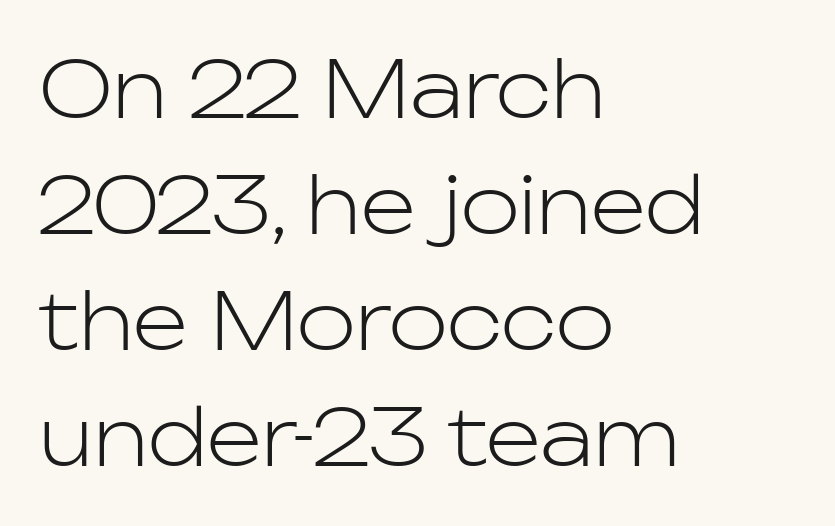
Letters have the restrained weight of plain body copy at most. The area under the type is left untouched. The letters stand upright; this is a roman face. Does extra space separate the letters? No, they use regular spacing. Whoever set this chose a conventional vertical rhythm.
